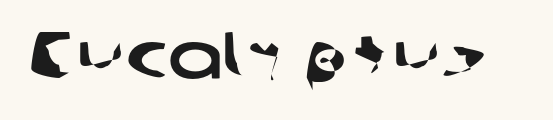
The image shows 65 px wide sans-serif type; set normal letter spacing, not underlined; low stroke contrast and a medium x-height.
